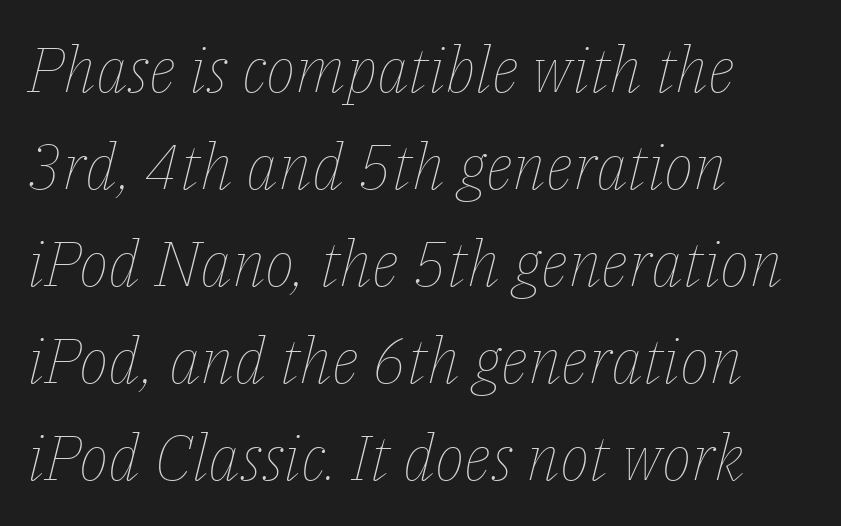
{"italic": "yes", "lean": "right", "slant_degrees": 14, "bold": "no", "weight": "thin", "width": "normal", "stroke_contrast": "low", "x_height": "medium", "monospaced": "no", "underline": "no", "align": "left", "line_spacing": "normal", "line_spacing_ratio": 1.54, "letter_spacing": "normal", "letter_spacing_em": 0.0, "glyph_px": 63}
